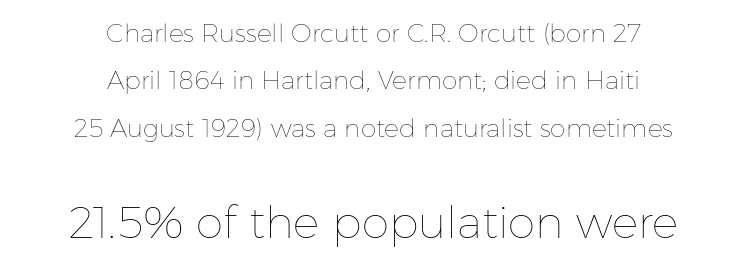
Q: Is the text bold? A: No.
Q: Is the text italic (slanted)? A: No, it is upright.
Q: Is the text underlined? A: No.
Q: How is the paragraph aligned? A: Centered.
Q: Is the spacing between letters normal or unusually wide? A: Normal.
Q: Is the spacing between lines tight, normal or loose? A: Loose.
Q: Which block of text is set in a larger size, the first (top) or the second (bottom)? A: The second (bottom) one.
Q: Width (condensed, normal, or wide)? A: Normal.
Q: Stroke contrast? A: Low.
Q: x-height? A: Medium.
Q: Monospaced? A: No.
